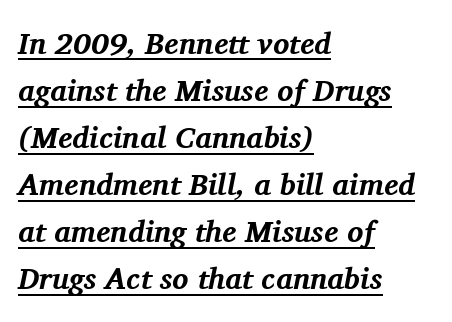
The image shows 30 px bold serif type, italic (leaning right); set left-aligned, normal line spacing (1.57x), normal letter spacing, underlined; medium stroke contrast and a medium x-height.
